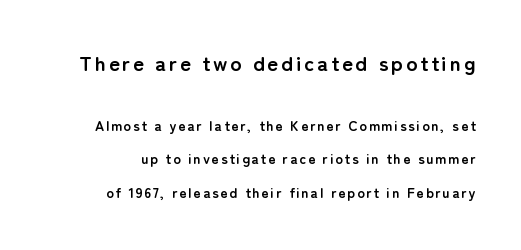
The image shows 21 px bold type, upright; set loose line spacing (2.42x), not underlined; the first (top) block is 1.5x larger.
